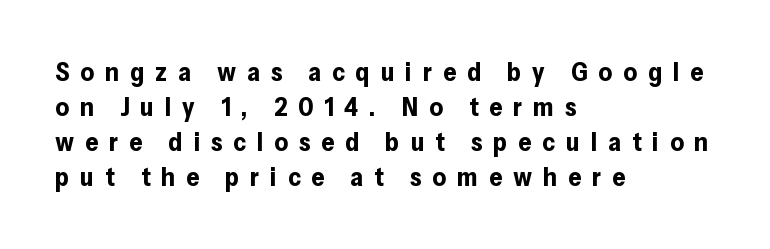
The face used here is rendered with a markedly widened letterfit. Beneath every word, the page is bare. The letters stand straight up with perfectly vertical stems. Notice how descenders clear the ascenders below comfortably — that's standard leading.
